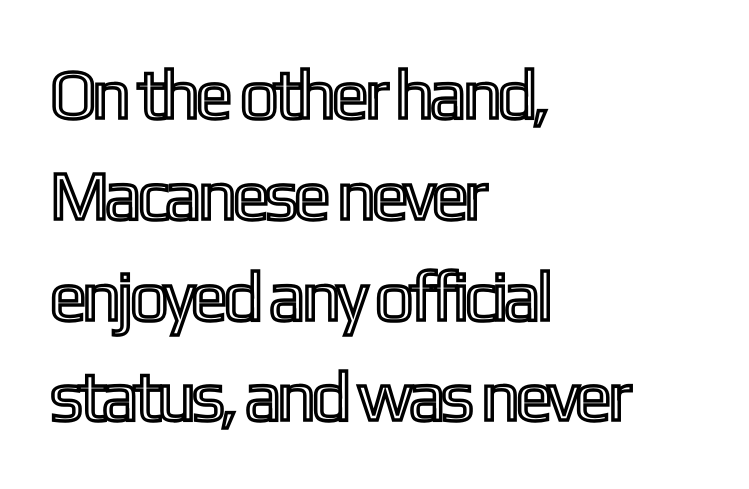
The image shows 70 px condensed type, upright; set left-aligned, normal line spacing (1.44x), normal letter spacing, not underlined; a medium x-height.
